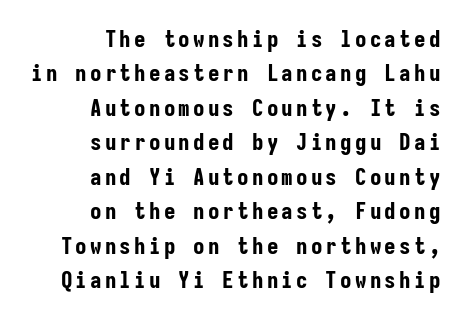
The rendering uses a moderate line-height, typical for paragraphs. Words float on clear page, feet unadorned. The compositor pushed each line to the right boundary. Posture: vertical.
